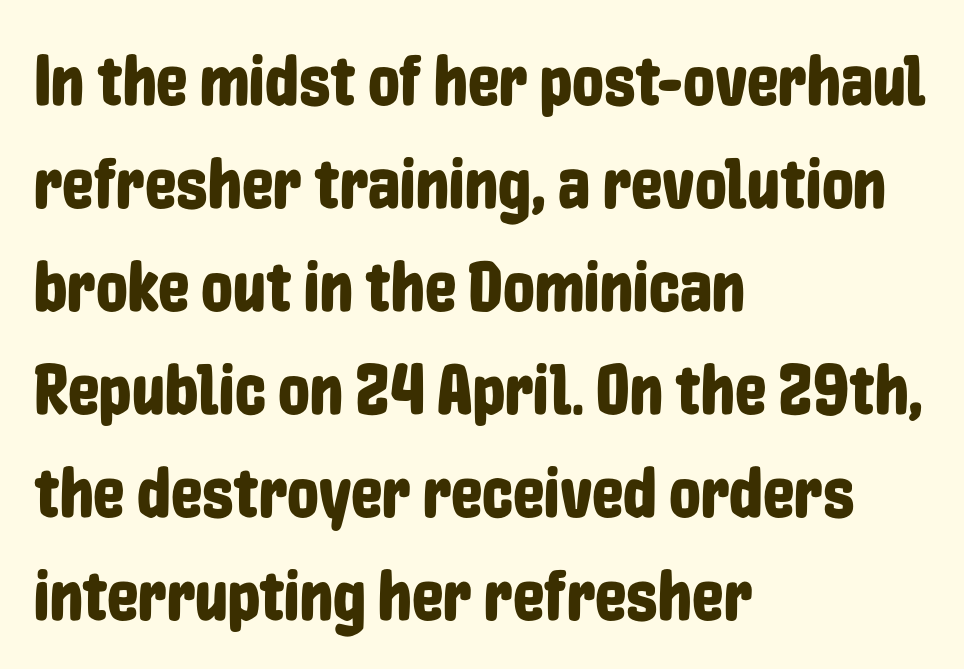
{"serif": "no", "italic": "no", "width": "condensed", "stroke_contrast": "low", "x_height": "medium", "monospaced": "no", "underline": "no", "align": "left", "line_spacing": "normal", "line_spacing_ratio": 1.45, "letter_spacing": "normal", "letter_spacing_em": 0.0, "glyph_px": 71}
